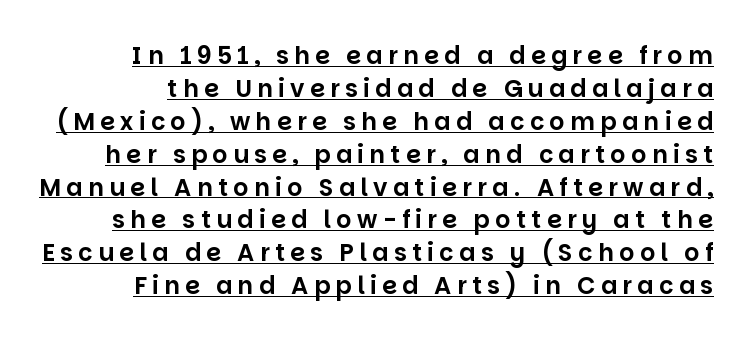
The gaps between neighbouring characters are conspicuously large. Check the space under the baseline: a stroke is drawn there. This sample keeps an unexceptional amount of space between lines. Posture: vertical.
